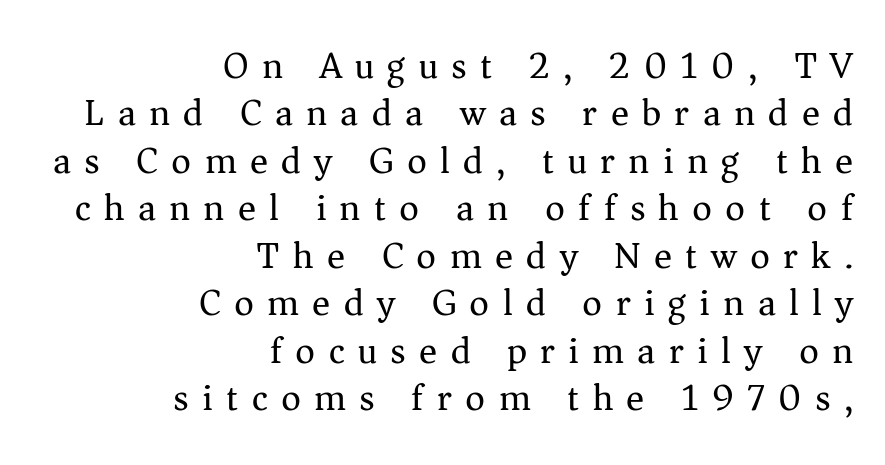
All the whitespace from short lines collects on the left. Serifs: yes, visible at the terminals of the letterforms. The baseline area is clear. Evenly set lines give the paragraph a standard silhouette. These lines are rendered in a variable-pitch font. Inter-character spacing is expanded well beyond the font's built-in metrics.
